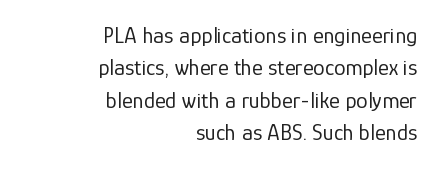
Q: Is the text bold? A: No.
Q: Is the text italic (slanted)? A: No, it is upright.
Q: Is the text underlined? A: No.
Q: How is the paragraph aligned? A: Right-aligned.
Q: Is the spacing between letters normal or unusually wide? A: Normal.
Q: Is the spacing between lines tight, normal or loose? A: Normal.
